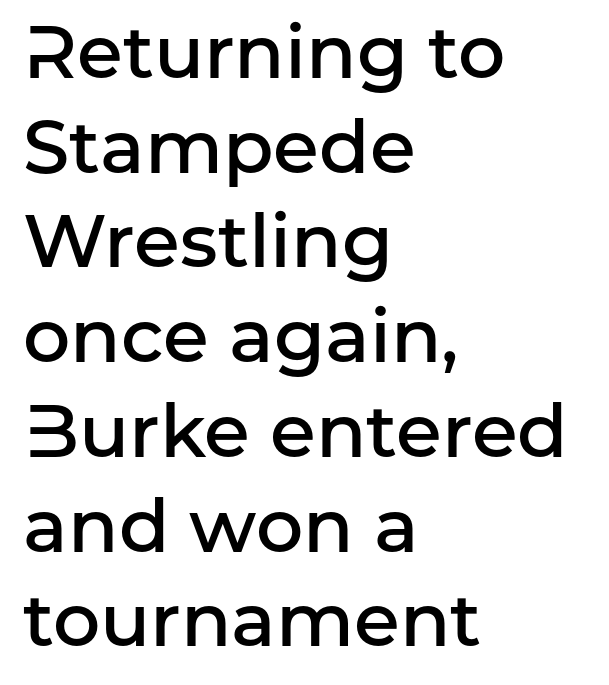
Here the glyphs are tracked normally, forming tight word shapes. Note: no serifs on the glyphs. The lines sit at an ordinary, default distance from one another. This sample is left-justified, so line endings fall wherever the words run out. Its strokes are somewhat broadened, the hallmark of semibold type. A bare baseline throughout the passage.
